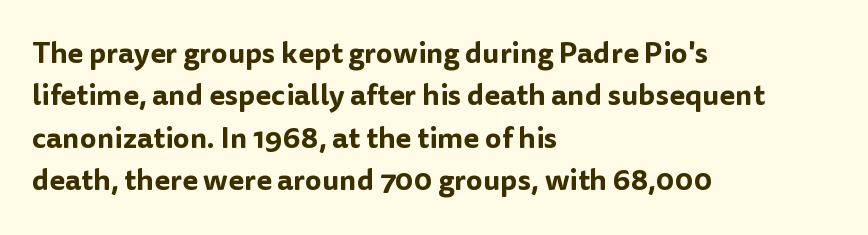
The foot of each line stays bare and open. Serif or sans? Sans — the stroke terminals are bare. This sample has the flowing, uneven cadence of proportional lettering. In CSS terms this would be text-align: left.
